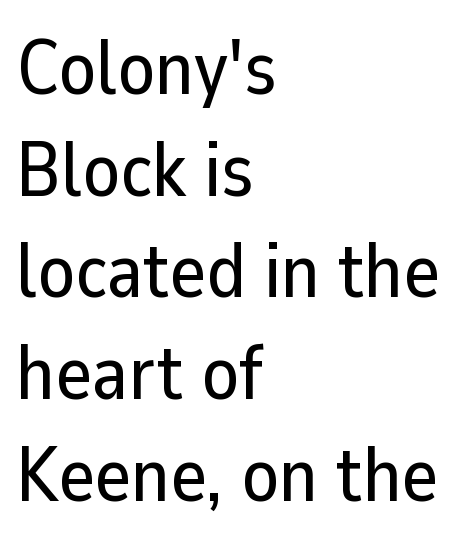
{"serif": "no", "italic": "no", "width": "normal", "stroke_contrast": "low", "x_height": "medium", "monospaced": "no", "underline": "no", "align": "left", "line_spacing": "normal", "line_spacing_ratio": 1.32, "letter_spacing": "normal", "letter_spacing_em": 0.0, "glyph_px": 77}
